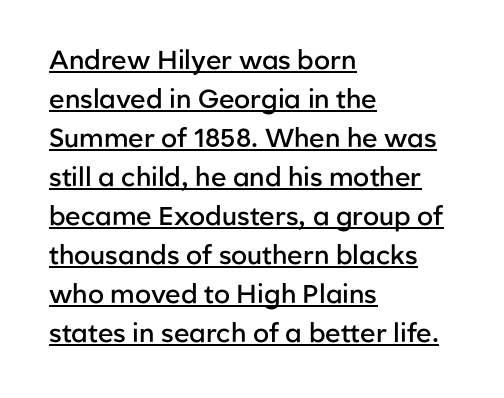
{"italic": "no", "bold": "semi", "underline": "yes", "align": "left", "line_spacing": "normal", "line_spacing_ratio": 1.5, "letter_spacing": "normal", "letter_spacing_em": 0.0, "glyph_px": 26}
